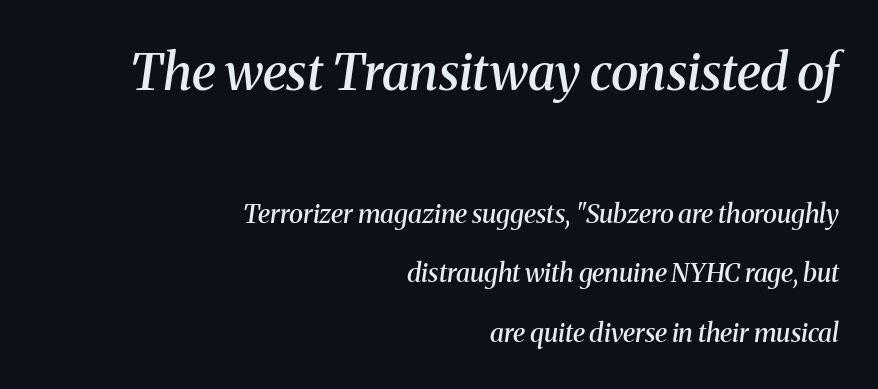
The image shows 51 px semibold serif type, italic (leaning right); set right-aligned, loose line spacing (2.29x), normal letter spacing, not underlined; the first (top) block is 1.96x larger; medium stroke contrast and a medium x-height.
